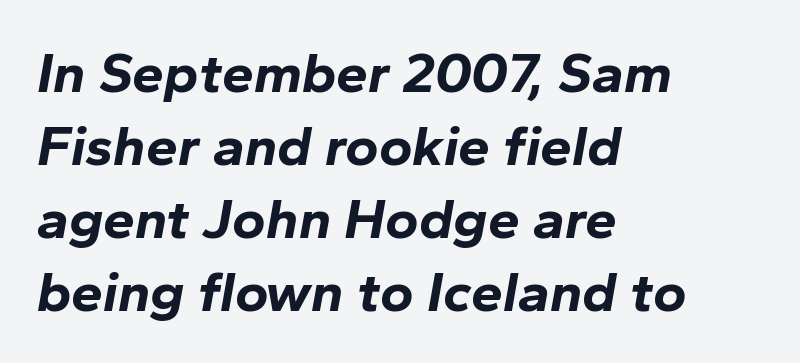
{"italic": "yes", "lean": "right", "slant_degrees": 10, "bold": "yes", "weight": "bold", "width": "normal", "stroke_contrast": "low", "x_height": "medium", "monospaced": "no", "underline": "no", "align": "left", "line_spacing": "normal", "line_spacing_ratio": 1.28, "letter_spacing": "normal", "letter_spacing_em": 0.0, "glyph_px": 57}
